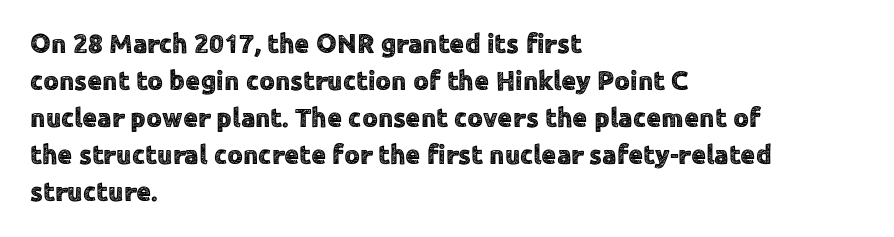
{"italic": "no", "underline": "no", "align": "left", "line_spacing": "normal", "line_spacing_ratio": 1.37, "letter_spacing": "normal", "letter_spacing_em": 0.0, "glyph_px": 27}
